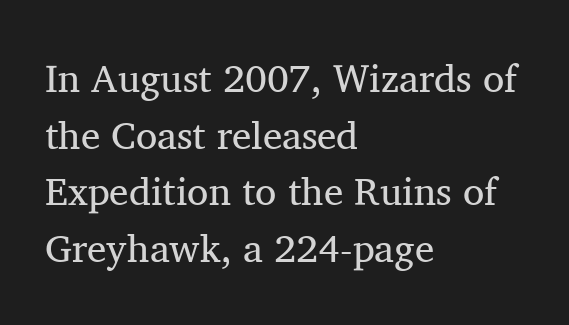
Q: Is the text bold? A: No.
Q: Is the text italic (slanted)? A: No, it is upright.
Q: Is the typeface a serif or a sans-serif typeface? A: Serif.
Q: Is the text underlined? A: No.
Q: How is the paragraph aligned? A: Left-aligned.
Q: Is the spacing between letters normal or unusually wide? A: Normal.
Q: Is the spacing between lines tight, normal or loose? A: Normal.
Q: Width (condensed, normal, or wide)? A: Normal.
Q: Stroke contrast? A: Medium.
Q: x-height? A: Medium.
Q: Monospaced? A: No.
